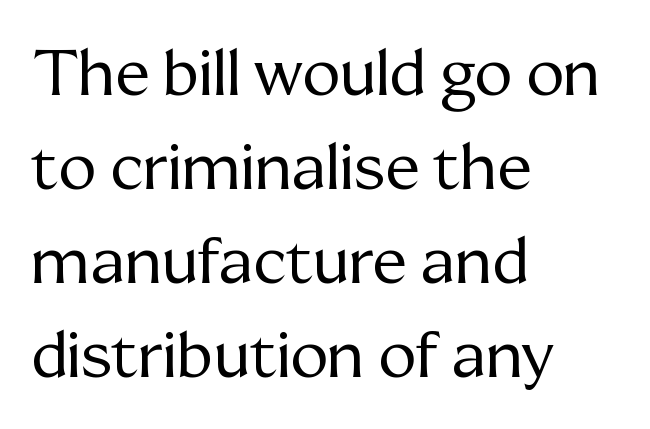
{"serif": "yes", "italic": "no", "bold": "no", "weight": "regular", "width": "normal", "stroke_contrast": "medium", "x_height": "medium", "monospaced": "no", "underline": "no", "align": "left", "line_spacing": "normal", "line_spacing_ratio": 1.47, "letter_spacing": "normal", "letter_spacing_em": 0.0, "glyph_px": 64}
